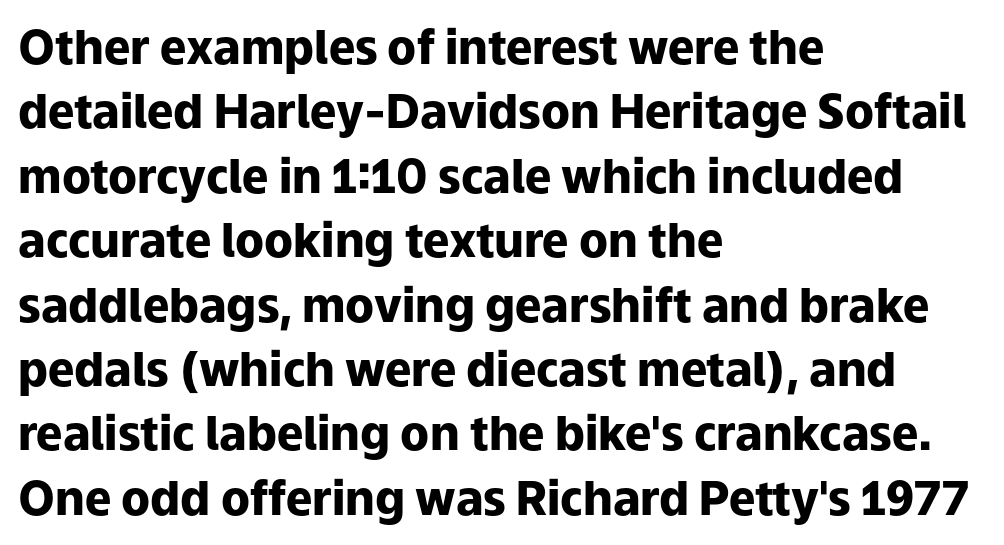
{"serif": "no", "italic": "no", "bold": "yes", "weight": "heavy", "width": "normal", "stroke_contrast": "low", "x_height": "medium", "monospaced": "no", "underline": "no", "align": "left", "line_spacing": "normal", "line_spacing_ratio": 1.37, "letter_spacing": "normal", "letter_spacing_em": 0.0, "glyph_px": 47}
